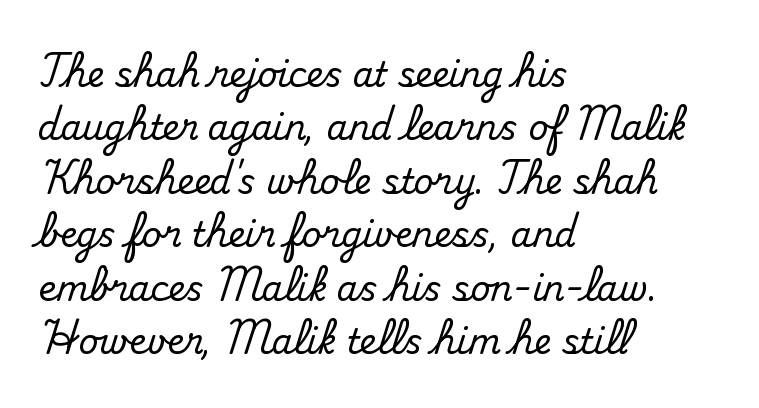
In terms of leading, this rendering sits right in the middle. Each row of text sits above clean, open space. The face used here is seriffed, in the tradition of book romans. Here the designer chose a conventional face with non-uniform glyph widths. In terms of letterspacing, this is plain default setting.
